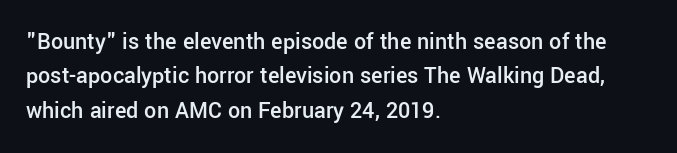
Q: Is the text bold? A: Semi-bold.
Q: Is the text italic (slanted)? A: No, it is upright.
Q: Is the text underlined? A: No.
Q: How is the paragraph aligned? A: Left-aligned.
Q: Is the spacing between letters normal or unusually wide? A: Normal.
Q: Is the spacing between lines tight, normal or loose? A: Normal.
